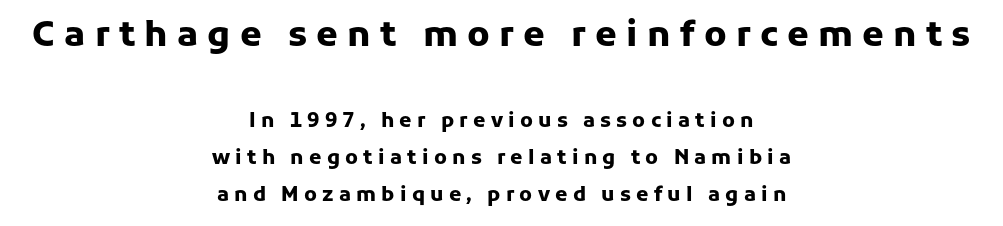
{"serif": "no", "italic": "no", "bold": "yes", "weight": "heavy", "width": "normal", "stroke_contrast": "low", "x_height": "medium", "monospaced": "no", "underline": "no", "align": "center", "line_spacing_ratio": 1.84, "letter_spacing": "wide", "letter_spacing_em": 0.26, "larger_block": "first", "size_ratio": 1.75, "glyph_px": 35}
